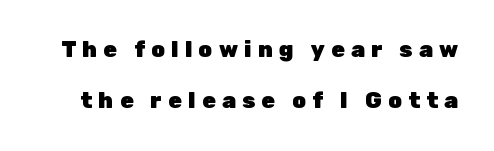
The image shows 22 px bold type, upright; set loose line spacing (2.34x), unusually wide letter spacing (+0.29 em), not underlined.
